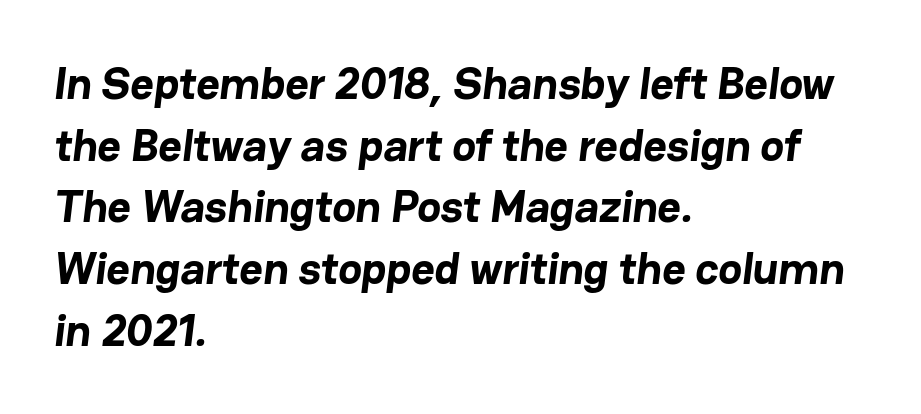
Q: Is the text bold? A: Yes.
Q: Is the typeface a serif or a sans-serif typeface? A: Sans-serif.
Q: Is the text underlined? A: No.
Q: How is the paragraph aligned? A: Left-aligned.
Q: Is the spacing between letters normal or unusually wide? A: Normal.
Q: Is the spacing between lines tight, normal or loose? A: Normal.
Q: Width (condensed, normal, or wide)? A: Normal.
Q: Stroke contrast? A: Low.
Q: x-height? A: Medium.
Q: Monospaced? A: No.
